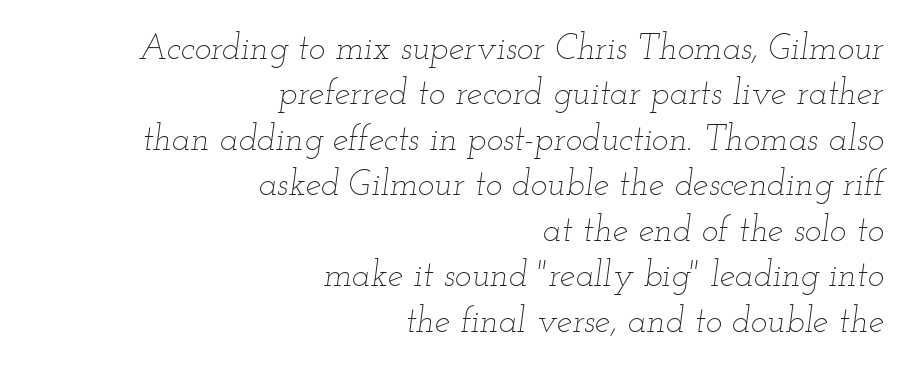
Q: Is the text bold? A: No.
Q: Is the text italic (slanted)? A: Yes, it leans right by about 12 degrees.
Q: Is the text underlined? A: No.
Q: How is the paragraph aligned? A: Right-aligned.
Q: Is the spacing between letters normal or unusually wide? A: Normal.
Q: Is the spacing between lines tight, normal or loose? A: Normal.
Q: Width (condensed, normal, or wide)? A: Wide.
Q: Stroke contrast? A: Low.
Q: x-height? A: Small.
Q: Monospaced? A: No.
